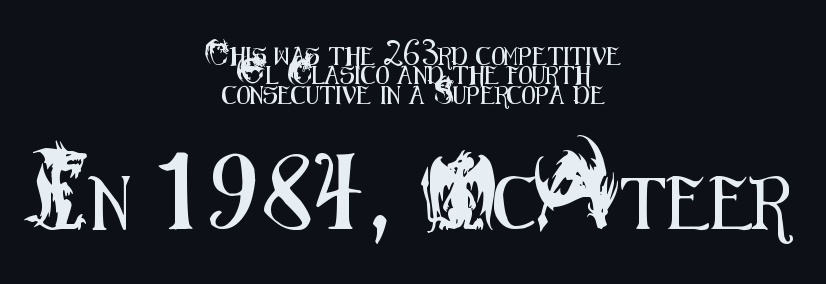
The image shows 53 px condensed sans-serif type, upright; set centered, tight line spacing (1.08x), normal letter spacing, not underlined; the second (bottom) block is 2.94x larger; medium stroke contrast and a small x-height.
